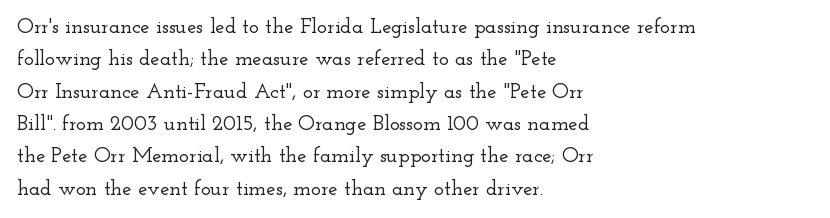
{"italic": "no", "underline": "no", "align": "left", "line_spacing": "normal", "line_spacing_ratio": 1.54, "letter_spacing": "normal", "letter_spacing_em": 0.0, "glyph_px": 21}
